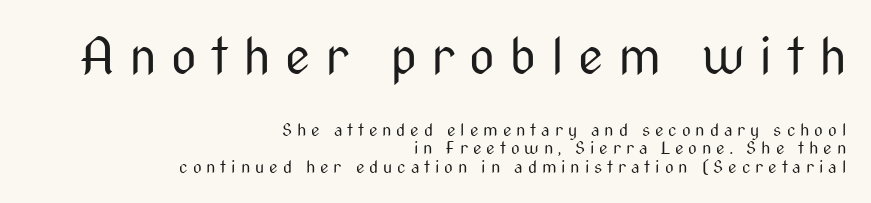
The image shows 50 px regular-weight, condensed sans-serif type, upright; set right-aligned, tight line spacing (1.08x), unusually wide letter spacing (+0.29 em), not underlined; the first (top) block is 2.94x larger; medium stroke contrast and a medium x-height.
